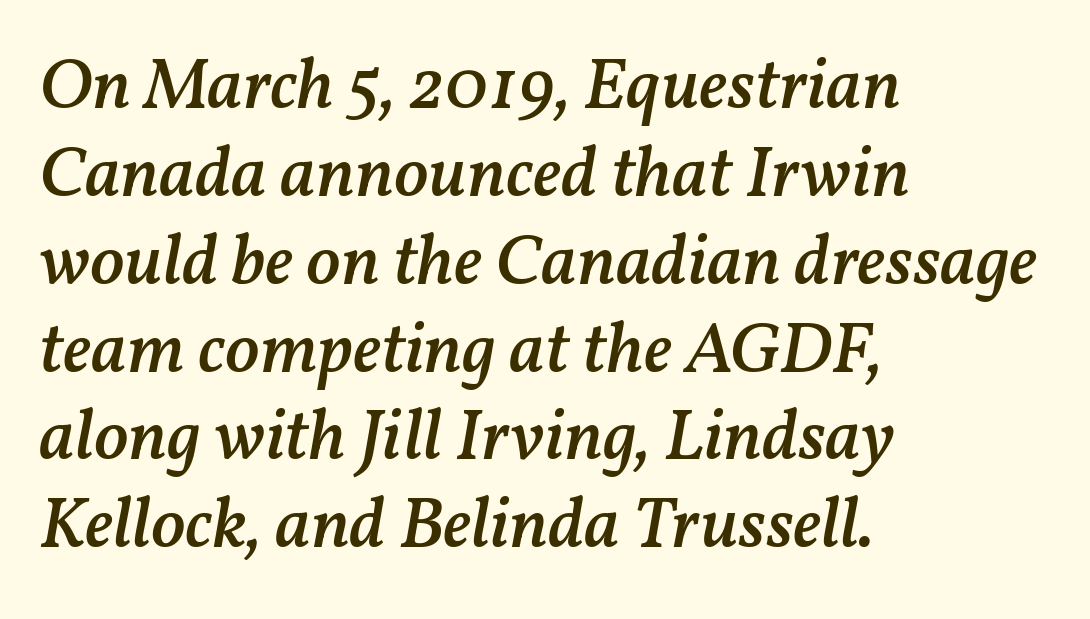
Q: Is the text bold? A: Semi-bold.
Q: Is the text italic (slanted)? A: Yes, it leans right by about 11 degrees.
Q: Is the text underlined? A: No.
Q: How is the paragraph aligned? A: Left-aligned.
Q: Is the spacing between letters normal or unusually wide? A: Normal.
Q: Width (condensed, normal, or wide)? A: Normal.
Q: Stroke contrast? A: Medium.
Q: x-height? A: Medium.
Q: Monospaced? A: No.
